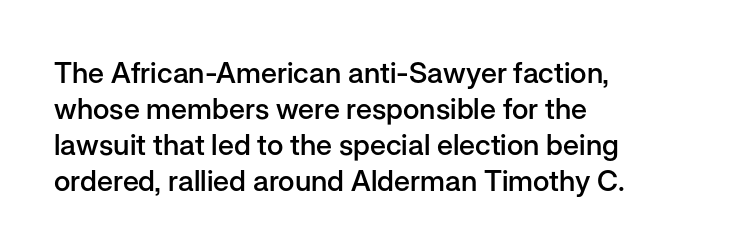
In terms of weight, the rendering is demibold, just under bold. A classic flush-left, rag-right setting is used for this passage. You can tell from the bare stems that sans-serif type was used. Designer's note — italics off, roman on. Each letter keeps its own natural width here, so spacing adapts to shape.
